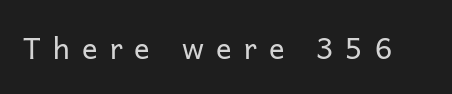
{"serif": "no", "italic": "no", "bold": "no", "weight": "regular", "width": "normal", "stroke_contrast": "low", "x_height": "medium", "monospaced": "no", "underline": "no", "letter_spacing": "wide", "letter_spacing_em": 0.42, "glyph_px": 29}
